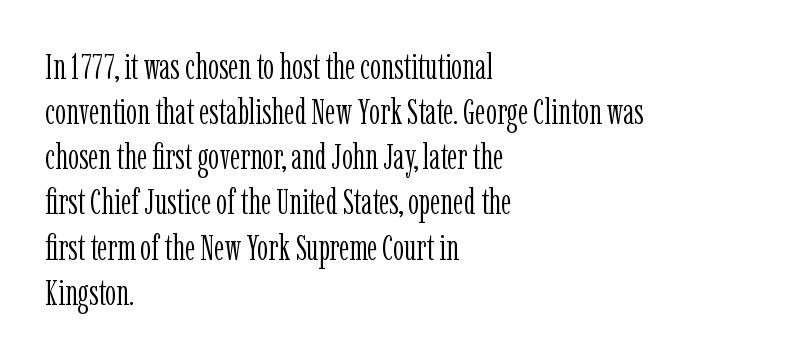
Each word holds together tightly as a unit, with standard inter-letter gaps. Check the space under the baseline: it is left empty. The face used here is seriffed, in the tradition of book romans. In terms of posture, this sample is upright.
